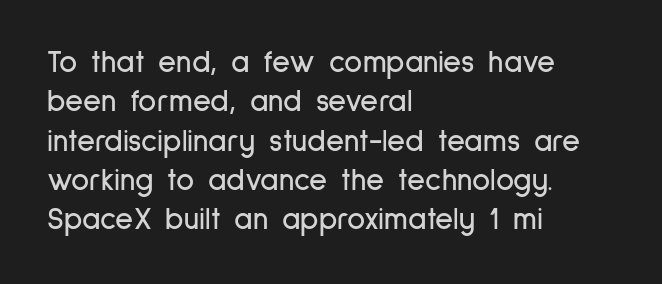
What kind of face is this? One without serifs — a sans. The line texture is even and compact thanks to regular tracking. Character widths vary here, with narrow letters taking less room than wide ones. Reading down the column, the eye jumps a familiar distance to each next line.
